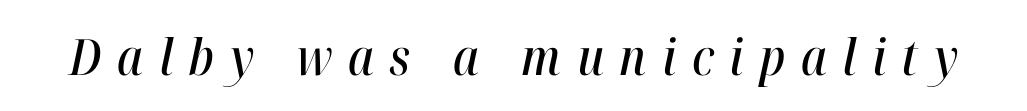
A typesetter would call this proportional, since set widths differ per character. Observe the wide spacing: letters keep a clear distance from each other. The face used here has a pronounced slope to its letters. The specimen omits any rule beneath the text block's lines.
